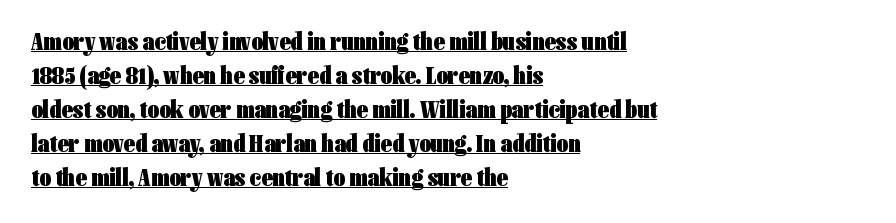
{"italic": "no", "bold": "yes", "underline": "yes", "align": "left", "line_spacing": "normal", "line_spacing_ratio": 1.36, "letter_spacing": "normal", "letter_spacing_em": 0.0, "glyph_px": 25}
